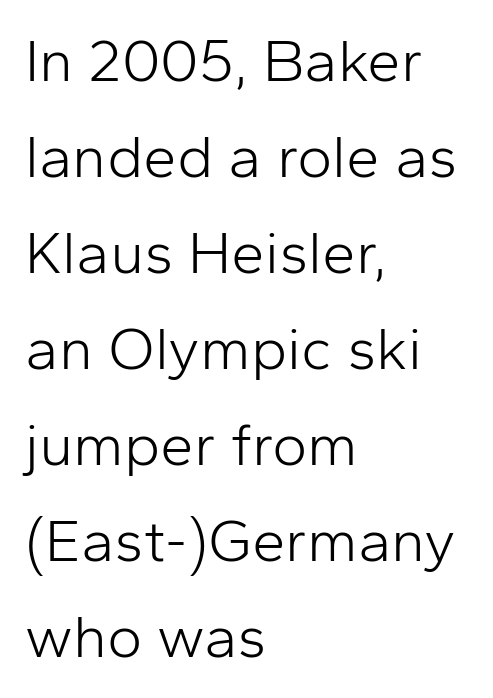
The letters advance in unequal steps, a hallmark of proportional type. Which margin do the lines hug? The left one — the right edge is uneven. How would I describe the line gaps? Plain and ordinary. Font category for this specimen: sans-serif. The passage shown has conventional tracking throughout.
